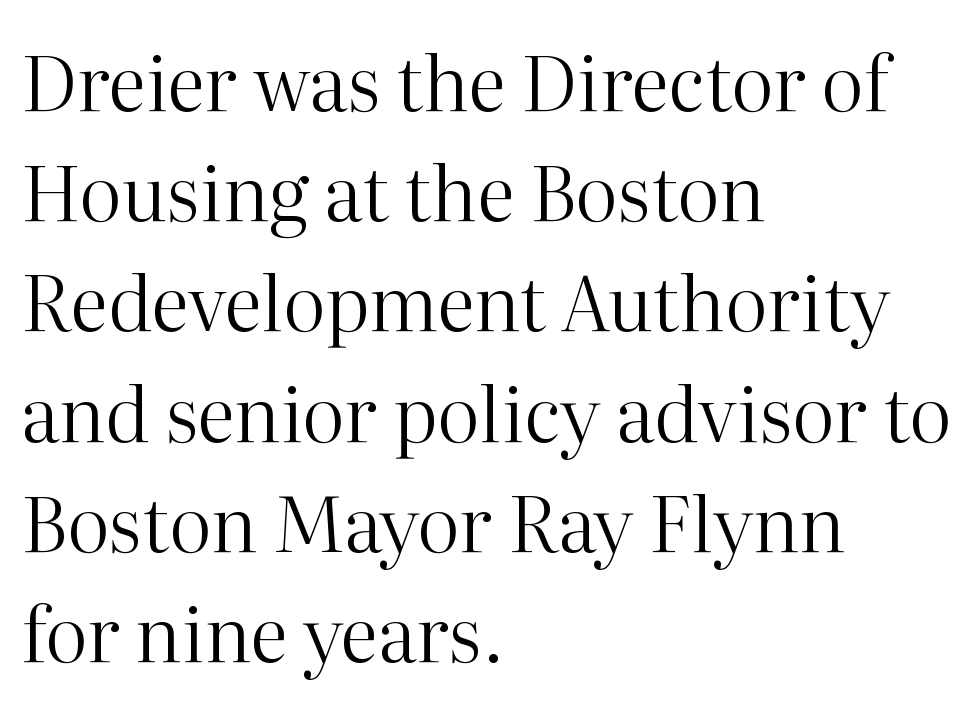
A typesetter would call this zero additional tracking. Tall strokes in this sample are plumb rather than angled. Plain, unruled lines of type. Each letter keeps its own natural width here, so spacing adapts to shape.
